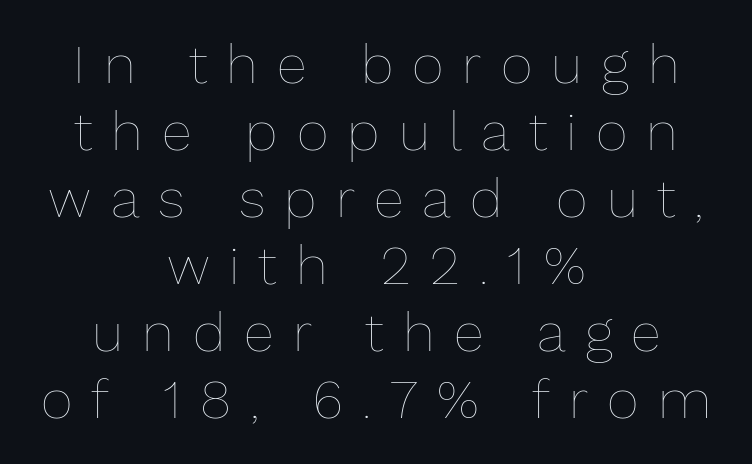
The image shows 55 px thin type, upright; set centered, line spacing 1.22x, unusually wide letter spacing (+0.35 em), not underlined; low stroke contrast and a medium x-height.
